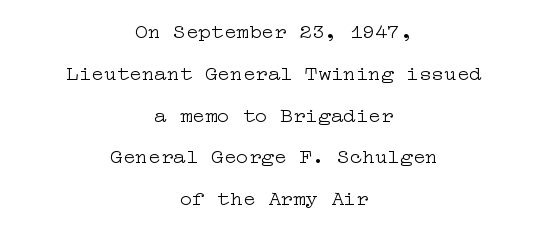
{"italic": "no", "bold": "no", "underline": "no", "align": "center", "line_spacing": "loose", "line_spacing_ratio": 1.99, "letter_spacing": "normal", "letter_spacing_em": 0.0, "glyph_px": 21}
